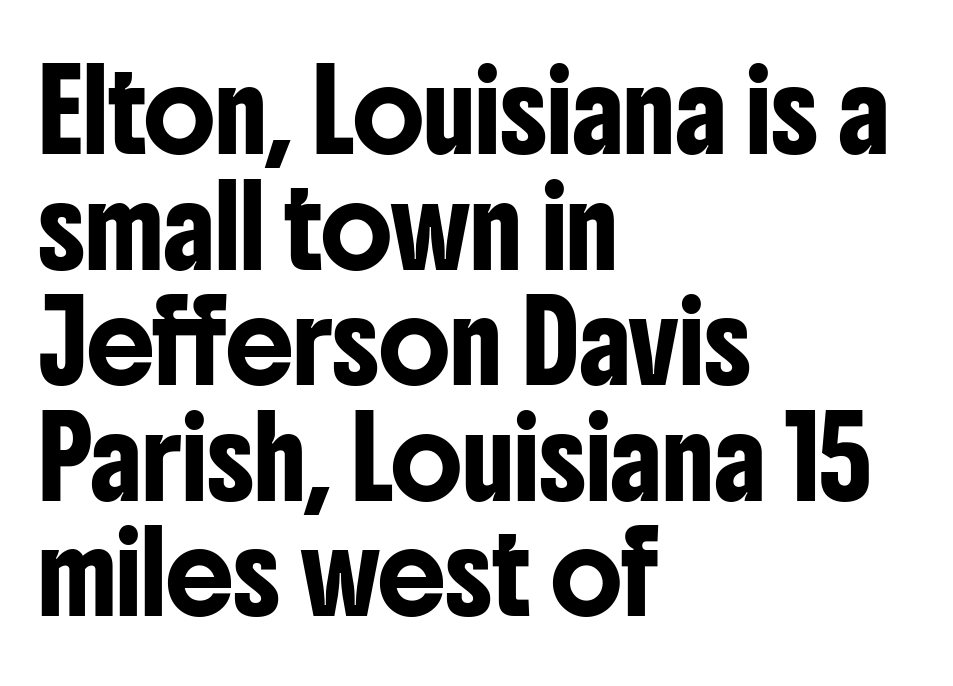
Q: Is the text italic (slanted)? A: No, it is upright.
Q: Is the typeface a serif or a sans-serif typeface? A: Sans-serif.
Q: Is the text underlined? A: No.
Q: How is the paragraph aligned? A: Left-aligned.
Q: Is the spacing between letters normal or unusually wide? A: Normal.
Q: Is the spacing between lines tight, normal or loose? A: Normal.
Q: Width (condensed, normal, or wide)? A: Condensed.
Q: Stroke contrast? A: Low.
Q: x-height? A: Medium.
Q: Monospaced? A: No.
